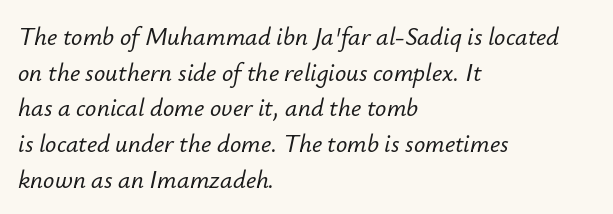
Q: Is the text italic (slanted)? A: Yes, it leans right by about 12 degrees.
Q: Is the text underlined? A: No.
Q: How is the paragraph aligned? A: Left-aligned.
Q: Is the spacing between letters normal or unusually wide? A: Normal.
Q: Is the spacing between lines tight, normal or loose? A: Normal.
